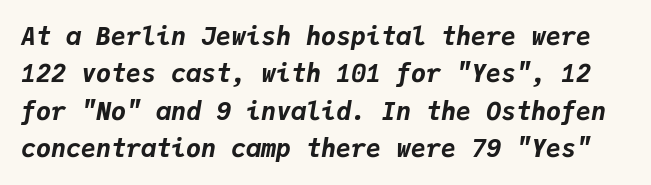
Q: Is the text bold? A: Yes.
Q: Is the text italic (slanted)? A: Yes, it leans right by about 9 degrees.
Q: Is the text underlined? A: No.
Q: Is the spacing between letters normal or unusually wide? A: Normal.
Q: Is the spacing between lines tight, normal or loose? A: Normal.
